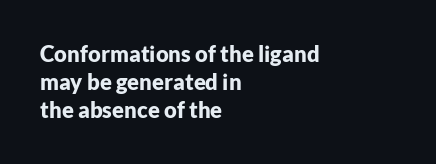
Q: Is the text bold? A: Yes.
Q: Is the text italic (slanted)? A: No, it is upright.
Q: Is the text underlined? A: No.
Q: How is the paragraph aligned? A: Left-aligned.
Q: Is the spacing between letters normal or unusually wide? A: Normal.
Q: Is the spacing between lines tight, normal or loose? A: Normal.
